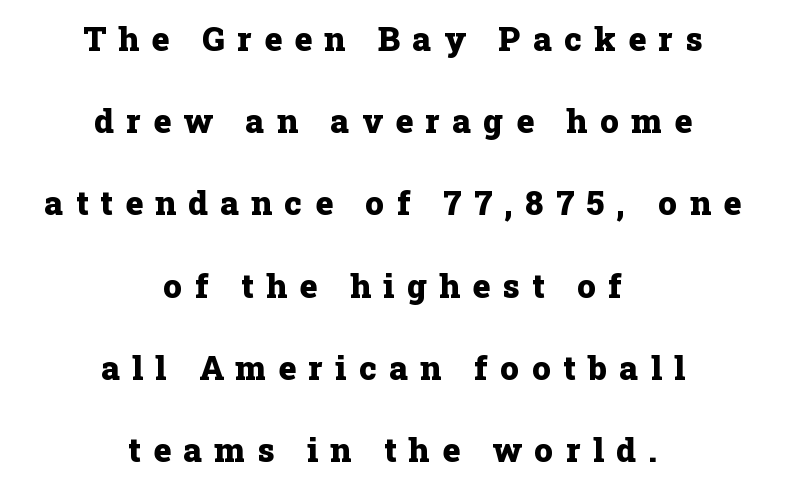
Q: Is the text bold? A: Yes.
Q: Is the text italic (slanted)? A: No, it is upright.
Q: Is the typeface a serif or a sans-serif typeface? A: Serif.
Q: Is the text underlined? A: No.
Q: How is the paragraph aligned? A: Centered.
Q: Is the spacing between letters normal or unusually wide? A: Unusually wide.
Q: Is the spacing between lines tight, normal or loose? A: Loose.
Q: Width (condensed, normal, or wide)? A: Normal.
Q: Stroke contrast? A: Low.
Q: x-height? A: Medium.
Q: Monospaced? A: No.
